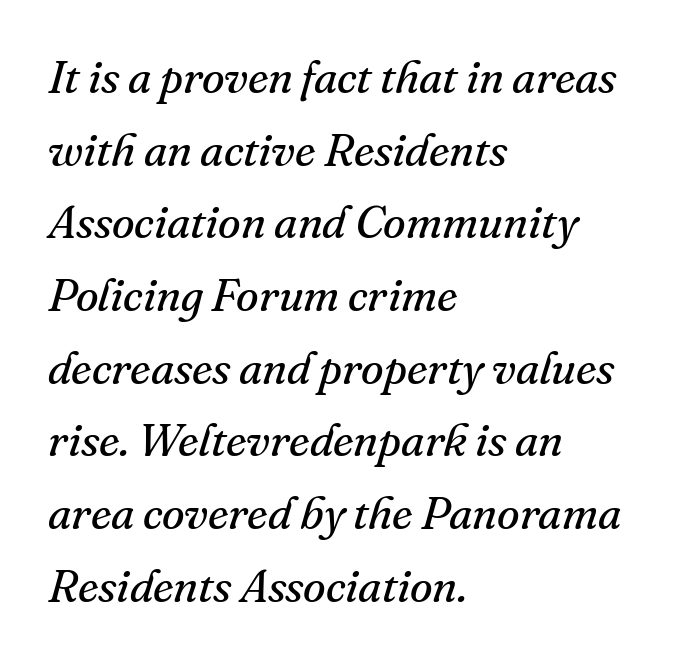
These lines are set flush left with a ragged right edge. Rows of type keep a routine distance in the vertical direction. The strip under each line holds only bare page. The font's italic variant was chosen for this text.
